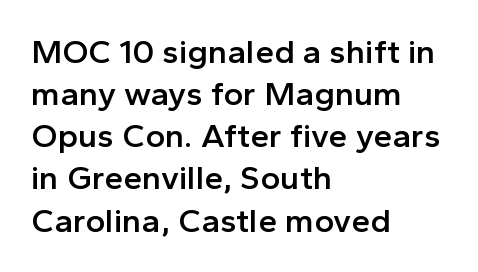
{"serif": "no", "italic": "no", "bold": "semi", "weight": "semibold", "width": "normal", "x_height": "medium", "monospaced": "no", "underline": "no", "align": "left", "line_spacing_ratio": 1.24, "letter_spacing": "normal", "letter_spacing_em": 0.0, "glyph_px": 34}
